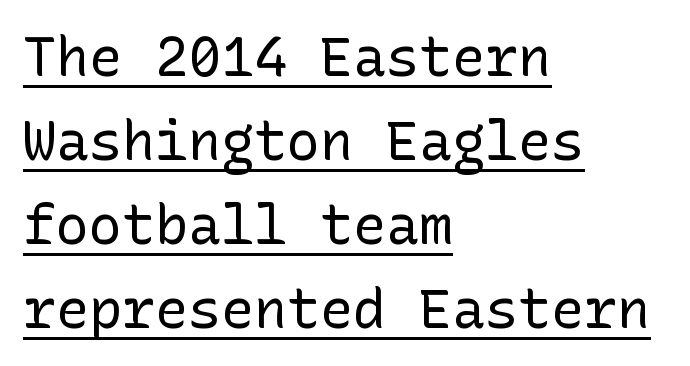
{"serif": "no", "italic": "no", "bold": "no", "weight": "regular", "width": "normal", "stroke_contrast": "low", "x_height": "medium", "underline": "yes", "align": "left", "line_spacing": "normal", "line_spacing_ratio": 1.53, "letter_spacing": "normal", "letter_spacing_em": 0.0, "glyph_px": 55}
